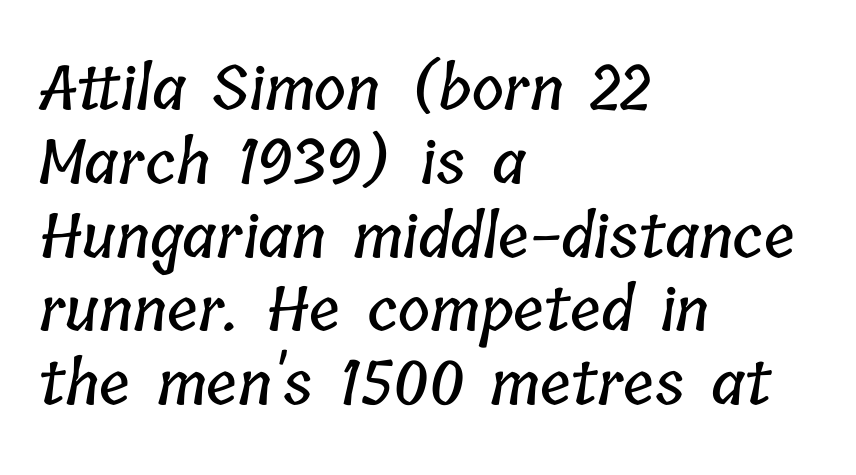
A bare baseline throughout the passage. If you drew a ruler down the left edge, every line would touch it. A typesetter would call this proportional, since set widths differ per character. Glyph-to-glyph distance matches everyday printed text.
